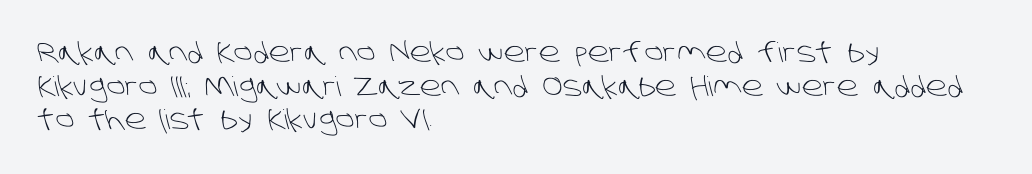
Is the type heavy? It reads as light-to-regular instead. This block has exactly the height ordinary leading produces. Teacher's note: observe the even left margin — that is flush-left alignment. Beneath every word, the page is bare. The letterforms sit shoulder to shoulder at normal distance.
